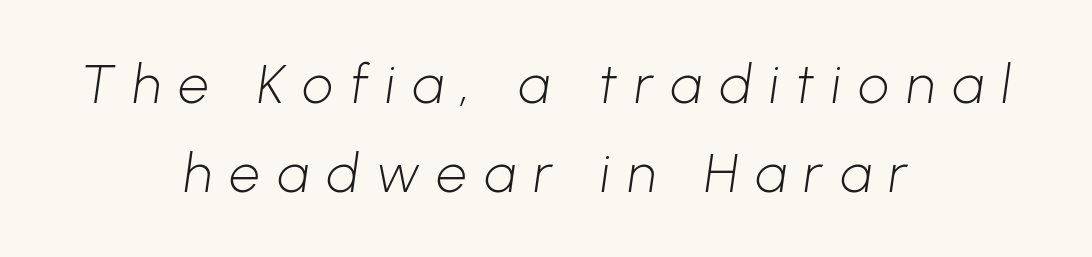
The image shows 54 px light sans-serif type; set centered, normal line spacing (1.64x), unusually wide letter spacing (+0.33 em), not underlined; low stroke contrast and a medium x-height.
